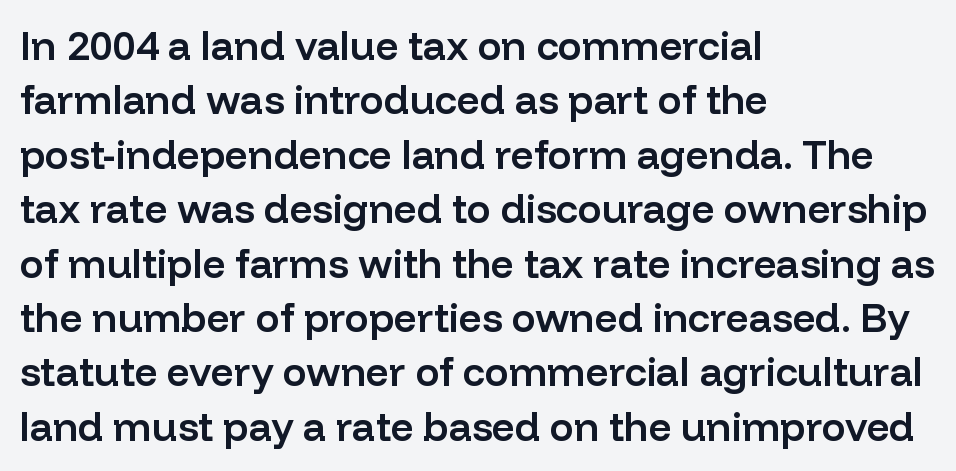
{"serif": "no", "italic": "no", "bold": "semi", "weight": "semibold", "width": "normal", "stroke_contrast": "low", "x_height": "medium", "monospaced": "no", "underline": "no", "align": "left", "line_spacing": "normal", "line_spacing_ratio": 1.36, "letter_spacing": "normal", "letter_spacing_em": 0.0, "glyph_px": 40}
